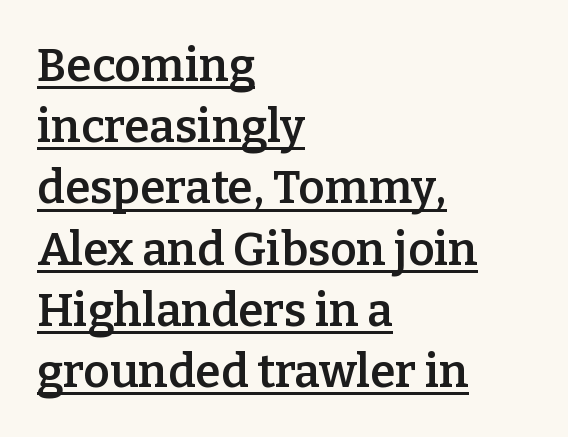
Q: Is the text bold? A: Semi-bold.
Q: Is the text italic (slanted)? A: No, it is upright.
Q: Is the typeface a serif or a sans-serif typeface? A: Serif.
Q: Is the text underlined? A: Yes.
Q: How is the paragraph aligned? A: Left-aligned.
Q: Is the spacing between letters normal or unusually wide? A: Normal.
Q: Is the spacing between lines tight, normal or loose? A: Normal.
Q: Width (condensed, normal, or wide)? A: Normal.
Q: Stroke contrast? A: Low.
Q: x-height? A: Medium.
Q: Monospaced? A: No.
